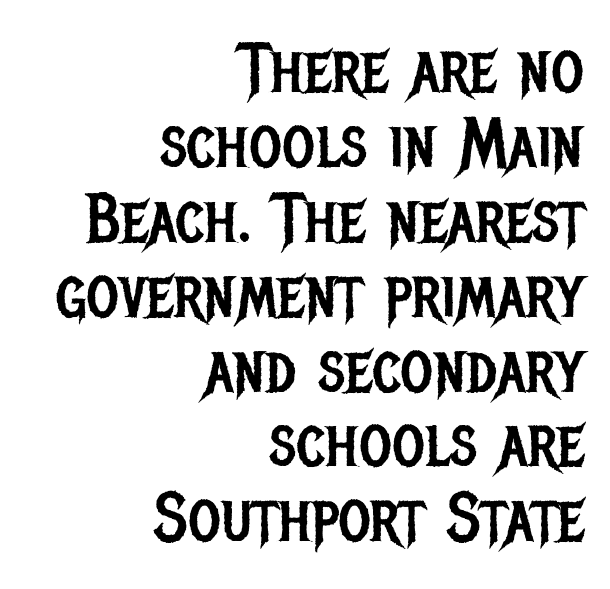
Does the type have serifs? No, each stem ends abruptly. Upright lettering throughout. Looks like regular typesetting: each glyph gets only the width it needs. Counters stay open thanks to moderate or lighter strokes.
